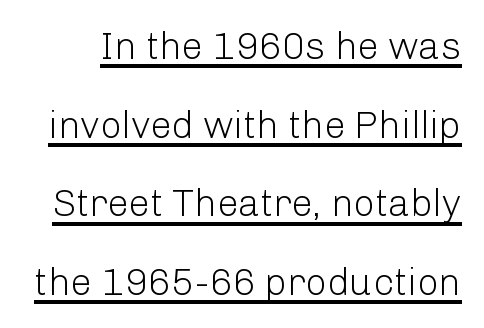
{"serif": "no", "italic": "no", "bold": "no", "weight": "light", "width": "normal", "stroke_contrast": "low", "x_height": "medium", "monospaced": "no", "underline": "yes", "line_spacing": "loose", "line_spacing_ratio": 2.07, "letter_spacing": "normal", "letter_spacing_em": 0.0, "glyph_px": 38}
